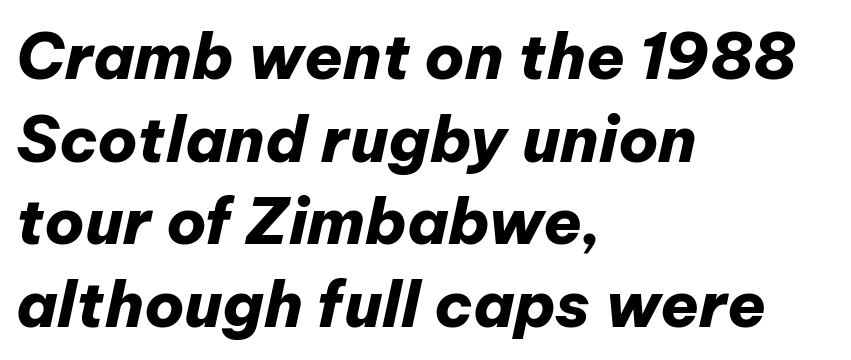
The image shows 63 px heavy type, italic (leaning right); set left-aligned, normal line spacing (1.31x), normal letter spacing, not underlined; low stroke contrast and a medium x-height.
